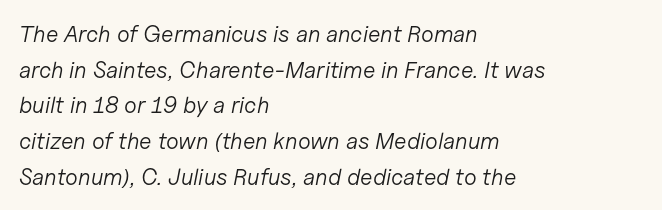
Q: Is the text bold? A: No.
Q: Is the text italic (slanted)? A: Yes, it leans right by about 11 degrees.
Q: Is the text underlined? A: No.
Q: How is the paragraph aligned? A: Left-aligned.
Q: Is the spacing between letters normal or unusually wide? A: Normal.
Q: Is the spacing between lines tight, normal or loose? A: Normal.
